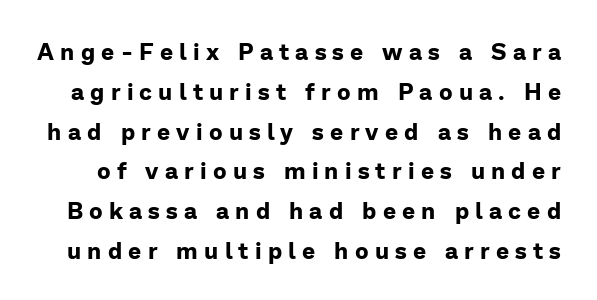
In terms of weight, the rendering is a true, heavy bold. Does the lettering tilt? It doesn't — this is upright. Short note: letters widely spaced. The area under the type is left untouched.
